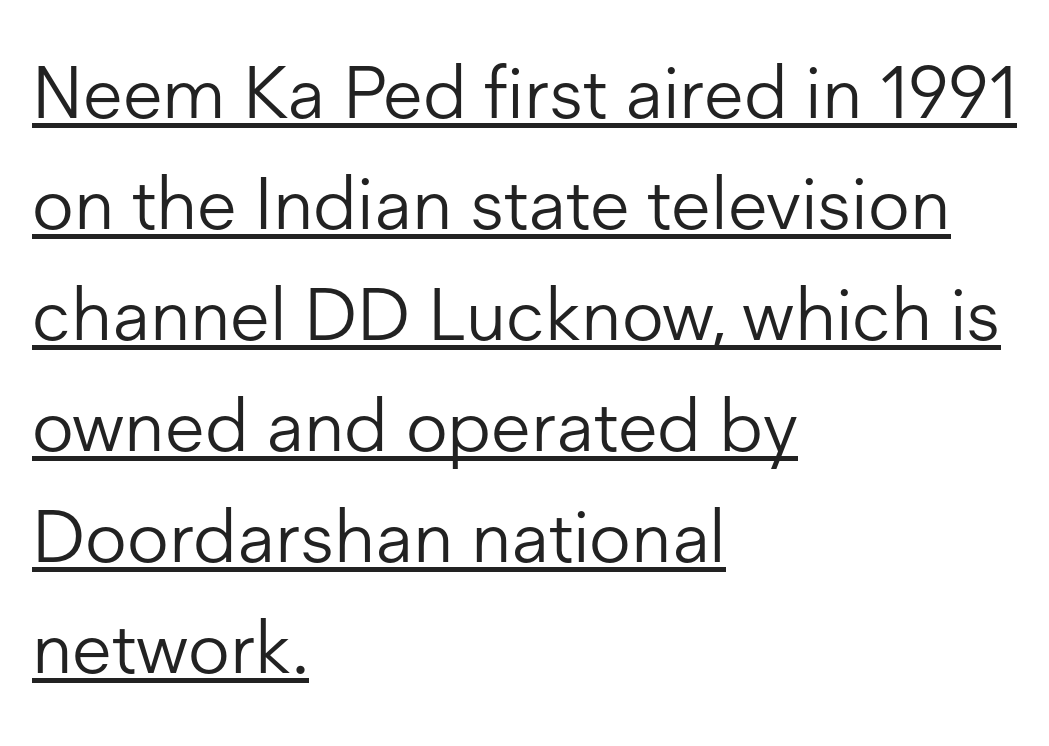
The image shows 73 px light sans-serif type, upright; set left-aligned, normal line spacing (1.52x), normal letter spacing, underlined; low stroke contrast and a medium x-height.
